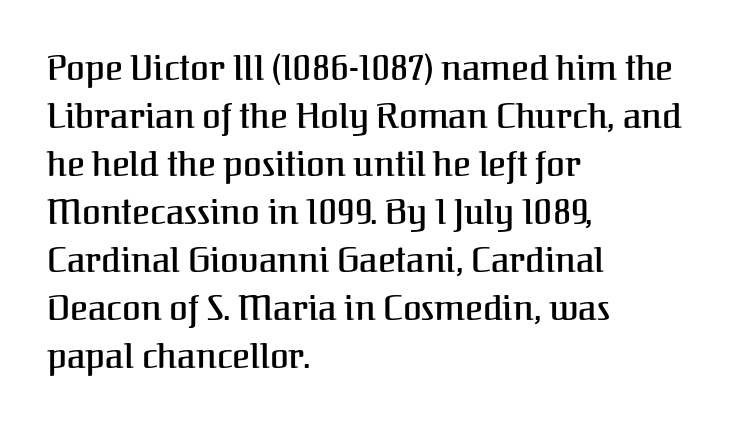
{"serif": "yes", "italic": "no", "width": "normal", "stroke_contrast": "medium", "x_height": "medium", "monospaced": "no", "underline": "no", "align": "left", "line_spacing": "normal", "line_spacing_ratio": 1.41, "letter_spacing": "normal", "letter_spacing_em": 0.0, "glyph_px": 34}
